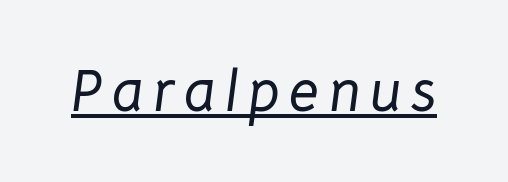
Does the lettering tilt? It does — this is italic. Character widths vary here, with narrow letters taking less room than wide ones. Emphasis is given by a line drawn under the lettering.
